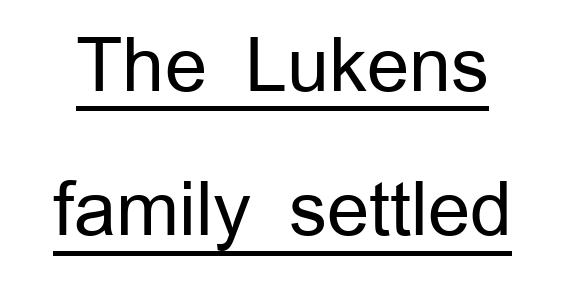
{"serif": "no", "italic": "no", "bold": "no", "weight": "regular", "width": "normal", "stroke_contrast": "low", "x_height": "medium", "monospaced": "no", "underline": "yes", "line_spacing": "loose", "line_spacing_ratio": 1.95, "letter_spacing": "normal", "letter_spacing_em": 0.0, "glyph_px": 74}
